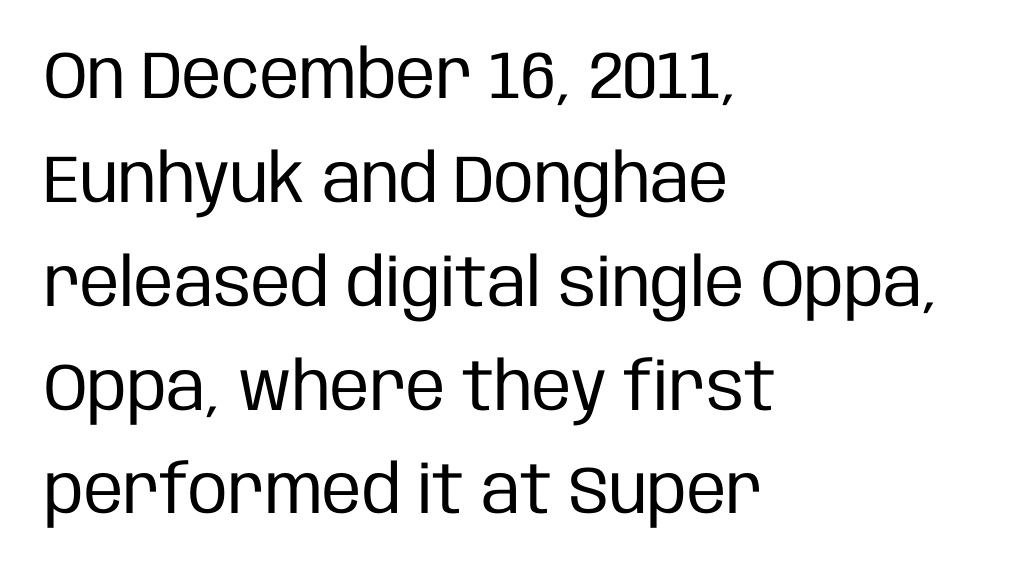
Q: Is the text bold? A: No.
Q: Is the text italic (slanted)? A: No, it is upright.
Q: Is the typeface a serif or a sans-serif typeface? A: Sans-serif.
Q: Is the text underlined? A: No.
Q: How is the paragraph aligned? A: Left-aligned.
Q: Is the spacing between letters normal or unusually wide? A: Normal.
Q: Is the spacing between lines tight, normal or loose? A: Normal.
Q: Width (condensed, normal, or wide)? A: Condensed.
Q: Stroke contrast? A: Low.
Q: x-height? A: Large.
Q: Monospaced? A: No.
